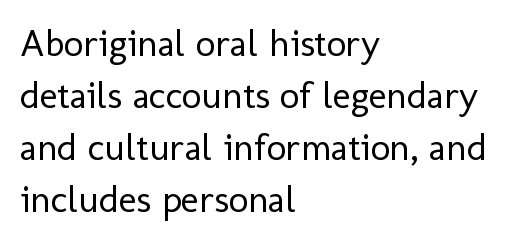
These lines are rendered in a variable-pitch font. This rendering uses left alignment, leaving the right contour irregular. Weight class: somewhere from thin through regular. The rendering keeps characters at their native spacing.
